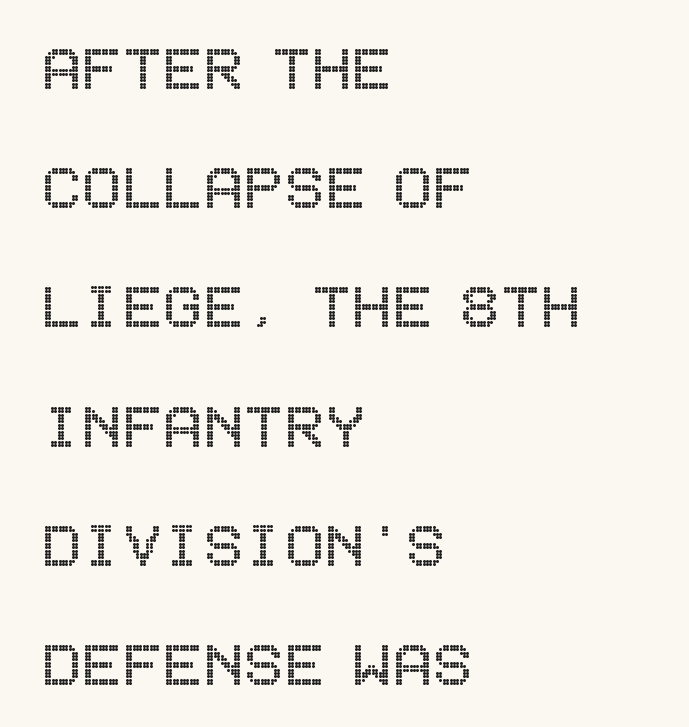
The image shows 75 px condensed type, upright; set left-aligned, normal line spacing (1.59x), normal letter spacing, not underlined; a large x-height.
